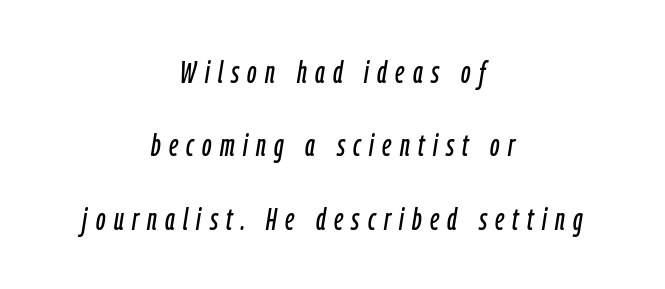
Looking at the ascenders, they clearly lean. Someone cranked the tracking dial way up on this one. The rendering uses natural spacing where letterforms have individual widths. This rendering uses center alignment, leaving both contours irregular but symmetric.
